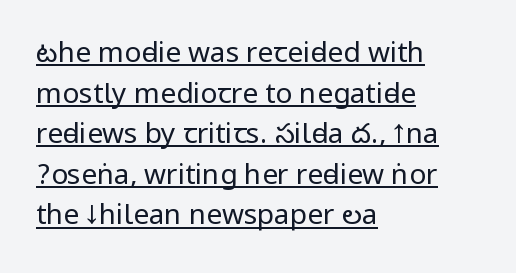
The image shows 28 px regular-weight, condensed sans-serif type, upright; set left-aligned, normal line spacing (1.45x), normal letter spacing, underlined; low stroke contrast.
